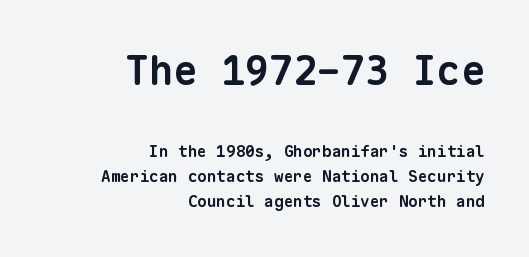
The image shows 40 px bold sans-serif type, monospaced; set right-aligned, normal line spacing (1.59x), normal letter spacing, not underlined; the first (top) block is 2.5x larger; low stroke contrast and a medium x-height.
